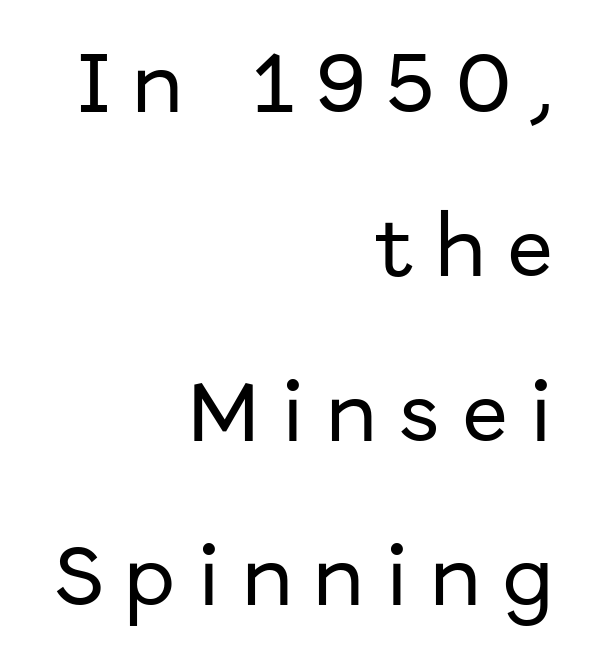
Unlike a traditional serif, this face leaves its strokes unadorned. The passage shown is typed in a proportional face where columns would drift. Upright lettering throughout. Visually the block forms a straight wall on the right and a jagged coastline on the left.
